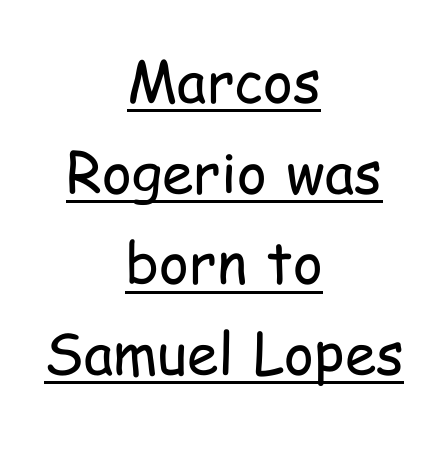
{"serif": "no", "italic": "no", "bold": "no", "weight": "regular", "width": "condensed", "stroke_contrast": "low", "x_height": "medium", "monospaced": "no", "underline": "yes", "align": "center", "line_spacing": "normal", "line_spacing_ratio": 1.59, "letter_spacing": "normal", "letter_spacing_em": 0.0, "glyph_px": 57}
